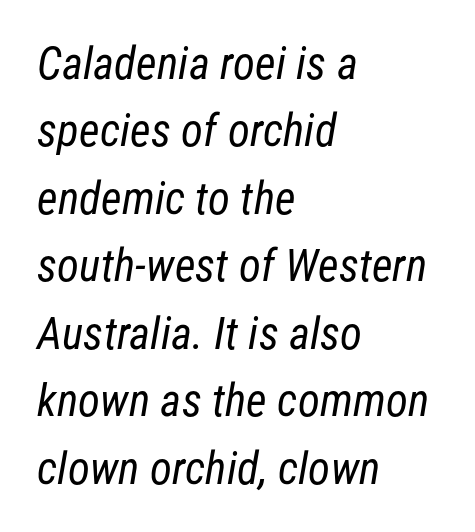
{"serif": "no", "bold": "no", "weight": "regular", "width": "condensed", "stroke_contrast": "low", "x_height": "medium", "monospaced": "no", "underline": "no", "align": "left", "line_spacing": "normal", "line_spacing_ratio": 1.5, "letter_spacing": "normal", "letter_spacing_em": 0.0, "glyph_px": 45}
